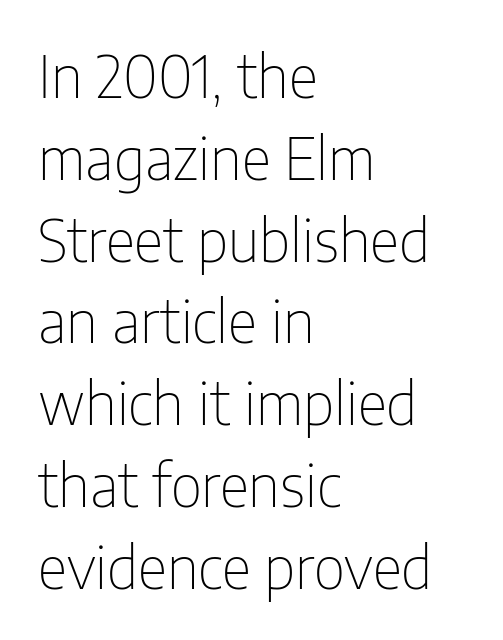
Q: Is the text bold? A: No.
Q: Is the text italic (slanted)? A: No, it is upright.
Q: Is the typeface a serif or a sans-serif typeface? A: Sans-serif.
Q: Is the text underlined? A: No.
Q: How is the paragraph aligned? A: Left-aligned.
Q: Is the spacing between letters normal or unusually wide? A: Normal.
Q: Is the spacing between lines tight, normal or loose? A: Normal.
Q: Width (condensed, normal, or wide)? A: Condensed.
Q: Stroke contrast? A: Low.
Q: x-height? A: Medium.
Q: Monospaced? A: No.
